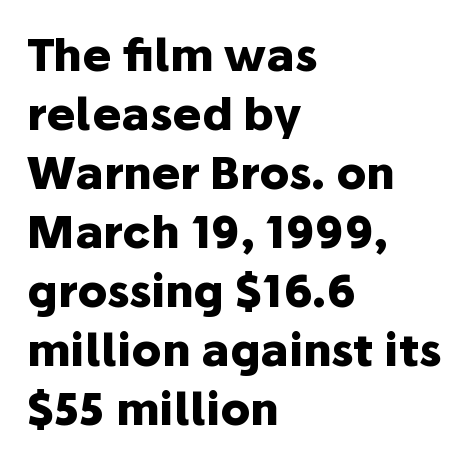
The image shows 44 px heavy sans-serif type, upright; set left-aligned, normal line spacing (1.34x), normal letter spacing, not underlined; low stroke contrast and a medium x-height.
